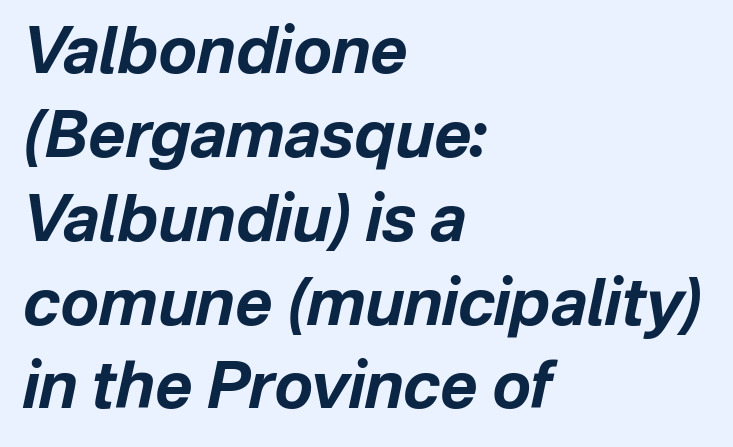
{"italic": "yes", "lean": "right", "slant_degrees": 12, "bold": "yes", "weight": "bold", "width": "normal", "stroke_contrast": "low", "x_height": "medium", "monospaced": "no", "underline": "no", "align": "left", "line_spacing": "normal", "line_spacing_ratio": 1.31, "letter_spacing": "normal", "letter_spacing_em": 0.0, "glyph_px": 64}
